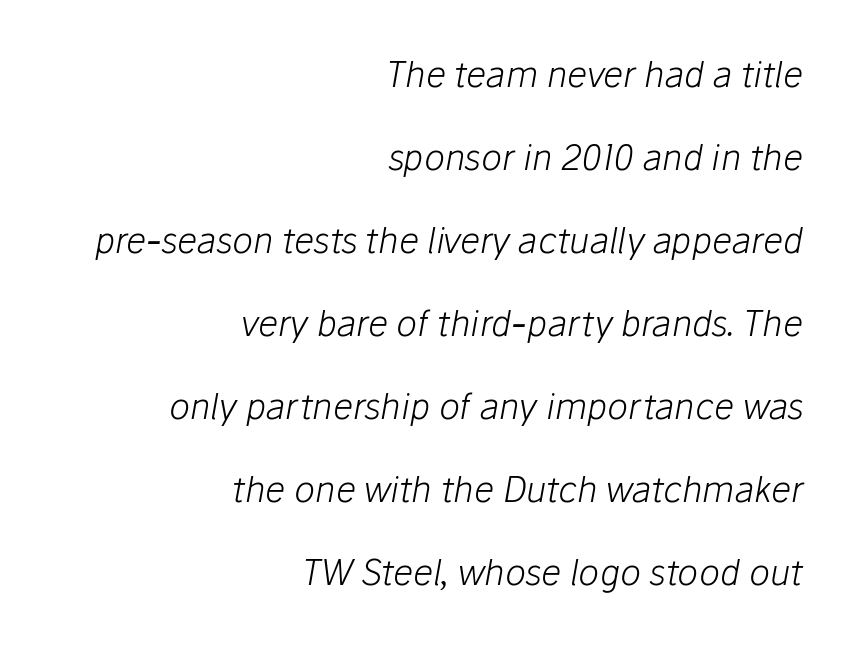
{"italic": "yes", "lean": "right", "slant_degrees": 10, "bold": "no", "weight": "light", "width": "normal", "stroke_contrast": "low", "x_height": "medium", "monospaced": "no", "underline": "no", "align": "right", "line_spacing": "loose", "line_spacing_ratio": 2.37, "letter_spacing": "normal", "letter_spacing_em": 0.0, "glyph_px": 35}
